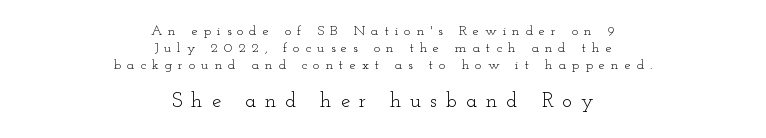
Q: Is the text bold? A: No.
Q: Is the text italic (slanted)? A: No, it is upright.
Q: Is the text underlined? A: No.
Q: How is the paragraph aligned? A: Centered.
Q: Is the spacing between letters normal or unusually wide? A: Unusually wide.
Q: Which block of text is set in a larger size, the first (top) or the second (bottom)? A: The second (bottom) one.
